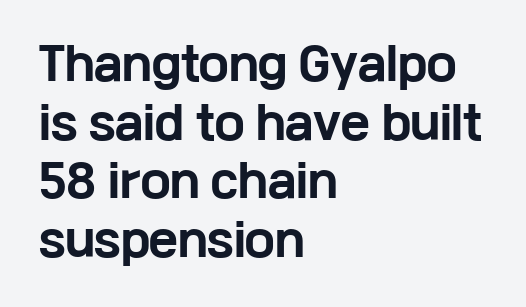
{"serif": "no", "italic": "no", "bold": "yes", "weight": "bold", "width": "wide", "stroke_contrast": "low", "x_height": "medium", "monospaced": "no", "underline": "no", "align": "left", "line_spacing": "normal", "line_spacing_ratio": 1.33, "letter_spacing": "normal", "letter_spacing_em": 0.0, "glyph_px": 44}
